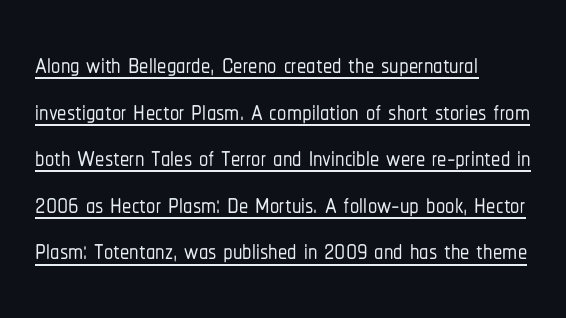
Leftover space on each line is placed entirely after the last word. Students, observe: this is what conventionally led text looks like. The glyphs in this specimen are sans serif. The tracking reads as untouched default to a designer's eye.
